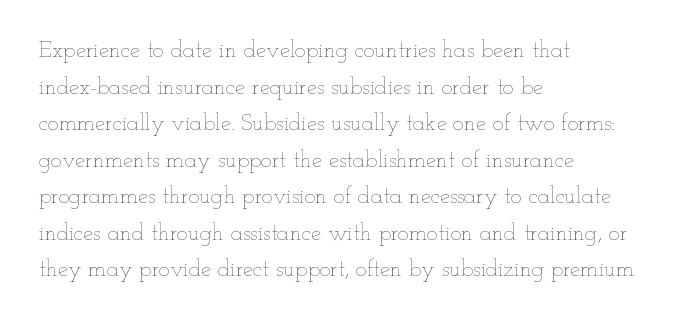
Notice how descenders clear the ascenders below comfortably — that's standard leading. Heft: none added — not bold. Posture: upright roman. The tracking reads as untouched default to a designer's eye. If you drew a ruler down the left edge, every line would touch it.
